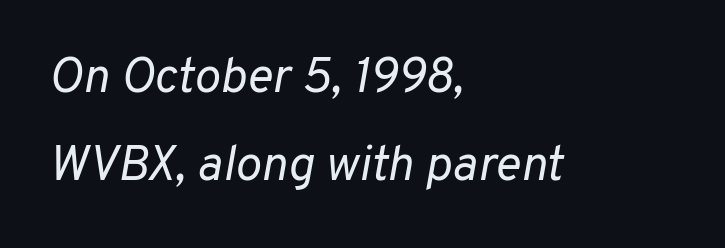
Q: Is the text bold? A: No.
Q: Is the text italic (slanted)? A: Yes, it leans right by about 10 degrees.
Q: Is the text underlined? A: No.
Q: How is the paragraph aligned? A: Left-aligned.
Q: Is the spacing between letters normal or unusually wide? A: Normal.
Q: Width (condensed, normal, or wide)? A: Normal.
Q: Stroke contrast? A: Low.
Q: x-height? A: Medium.
Q: Monospaced? A: No.
